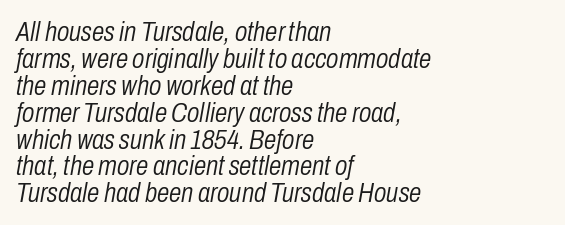
{"italic": "yes", "lean": "right", "slant_degrees": 10, "bold": "no", "weight": "light", "width": "condensed", "stroke_contrast": "low", "x_height": "medium", "monospaced": "no", "underline": "no", "align": "left", "line_spacing": "tight", "line_spacing_ratio": 0.96, "letter_spacing": "normal", "letter_spacing_em": 0.0, "glyph_px": 28}
